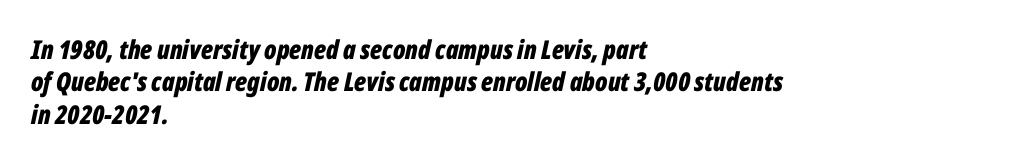
{"italic": "yes", "lean": "right", "slant_degrees": 12, "bold": "yes", "underline": "no", "align": "left", "line_spacing": "normal", "line_spacing_ratio": 1.25, "letter_spacing": "normal", "letter_spacing_em": 0.0, "glyph_px": 26}
